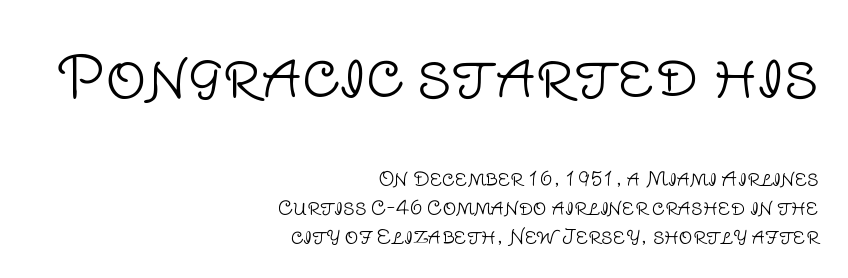
Stroke thickness stays within the range of a standard reading face or lighter. Varying glyph widths throughout — classic text-font behaviour. The rendering keeps characters at their native spacing. The glyphs in this specimen are sans serif. Layout note: lines flush right.
